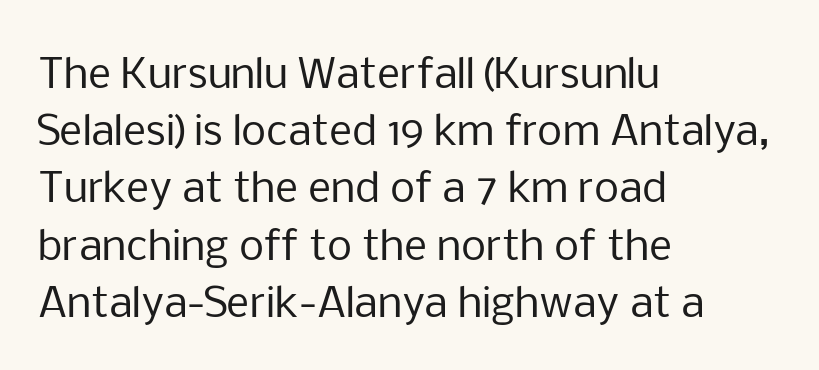
The foot of each line stays bare and open. What kind of face is this? One without serifs — a sans. Is there much room between lines? A standard amount, neither cramped nor airy. Character widths vary here, with narrow letters taking less room than wide ones. The typesetter chose a ragged-right arrangement here. Standard letterfit; no display-style spreading of the glyphs.
